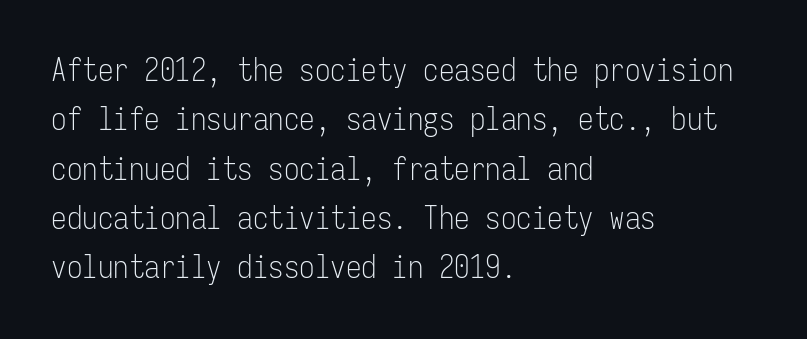
The image shows 31 px light, condensed sans-serif type, upright, monospaced; set left-aligned, normal line spacing (1.59x), normal letter spacing, not underlined; low stroke contrast and a medium x-height.
